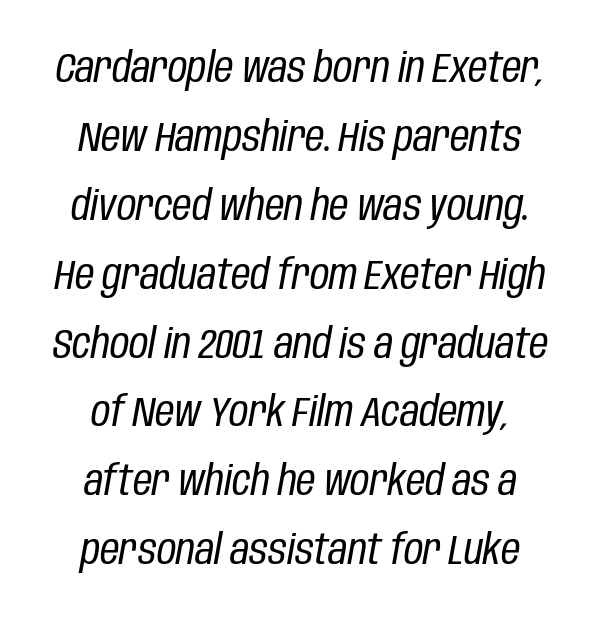
The image shows 42 px regular-weight, condensed type, italic (leaning right); set normal line spacing (1.64x), normal letter spacing, not underlined; low stroke contrast and a large x-height.
